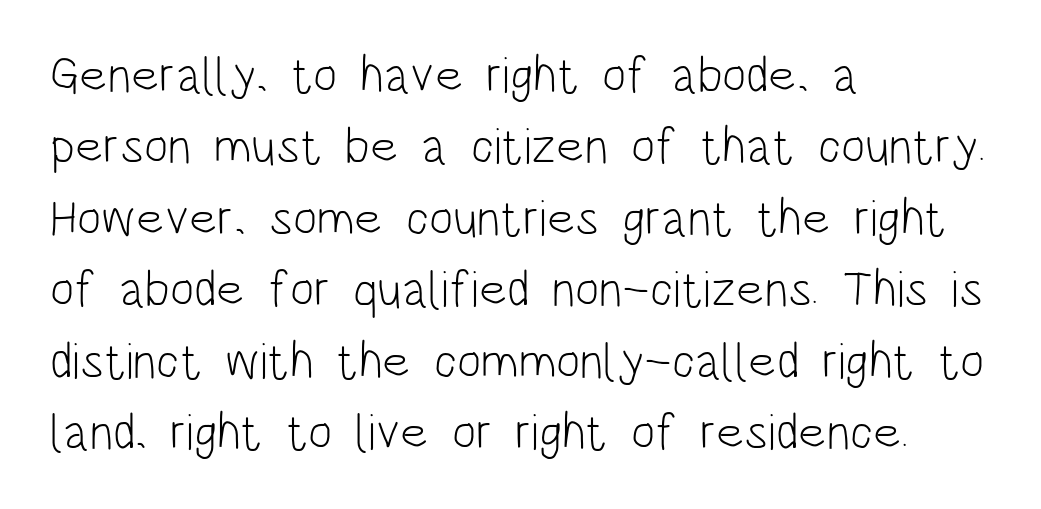
Standard letterfit; no display-style spreading of the glyphs. Baseline-to-baseline distance is the conventional proportion of letter height. The typography opts for an upright posture over an oblique one. Line beginnings align vertically; line endings do not. Quick note: underline off.
